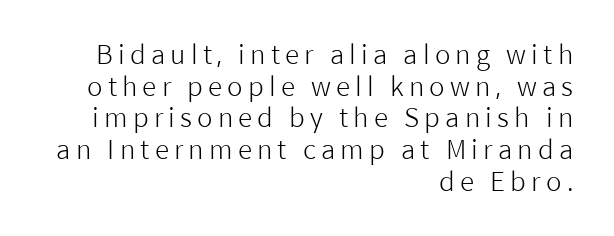
{"italic": "no", "bold": "no", "underline": "no", "align": "right", "line_spacing_ratio": 1.22, "letter_spacing": "wide", "letter_spacing_em": 0.2, "glyph_px": 26}
